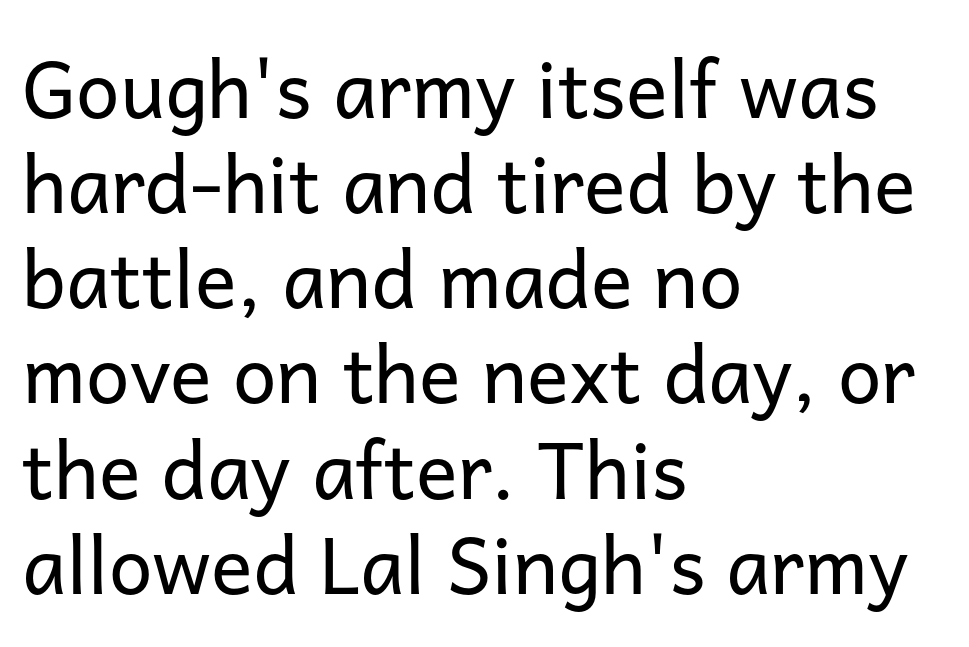
{"serif": "no", "italic": "no", "bold": "no", "weight": "regular", "width": "normal", "stroke_contrast": "low", "x_height": "medium", "monospaced": "no", "underline": "no", "align": "left", "line_spacing_ratio": 1.22, "letter_spacing": "normal", "letter_spacing_em": 0.0, "glyph_px": 78}
